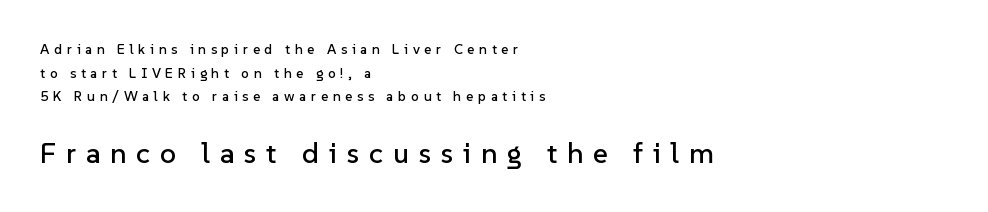
Q: Is the text italic (slanted)? A: No, it is upright.
Q: Is the typeface a serif or a sans-serif typeface? A: Sans-serif.
Q: Is the text underlined? A: No.
Q: How is the paragraph aligned? A: Left-aligned.
Q: Is the spacing between letters normal or unusually wide? A: Unusually wide.
Q: Is the spacing between lines tight, normal or loose? A: Normal.
Q: Which block of text is set in a larger size, the first (top) or the second (bottom)? A: The second (bottom) one.
Q: Width (condensed, normal, or wide)? A: Normal.
Q: Stroke contrast? A: Low.
Q: x-height? A: Medium.
Q: Monospaced? A: No.
